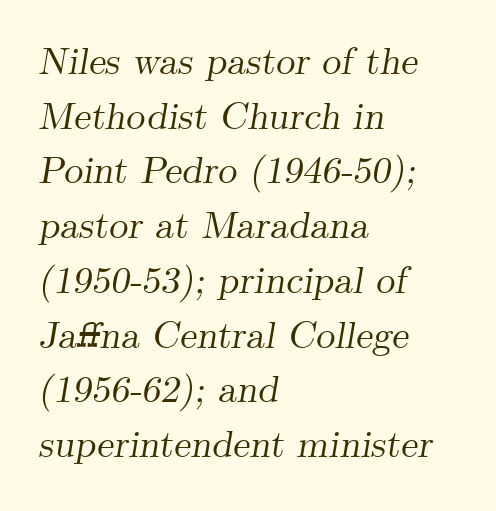
Q: Is the text italic (slanted)? A: Yes, it leans right by about 9 degrees.
Q: Is the typeface a serif or a sans-serif typeface? A: Serif.
Q: Is the text underlined? A: No.
Q: How is the paragraph aligned? A: Left-aligned.
Q: Is the spacing between letters normal or unusually wide? A: Normal.
Q: Is the spacing between lines tight, normal or loose? A: Normal.
Q: Width (condensed, normal, or wide)? A: Normal.
Q: Stroke contrast? A: Medium.
Q: x-height? A: Small.
Q: Monospaced? A: No.
